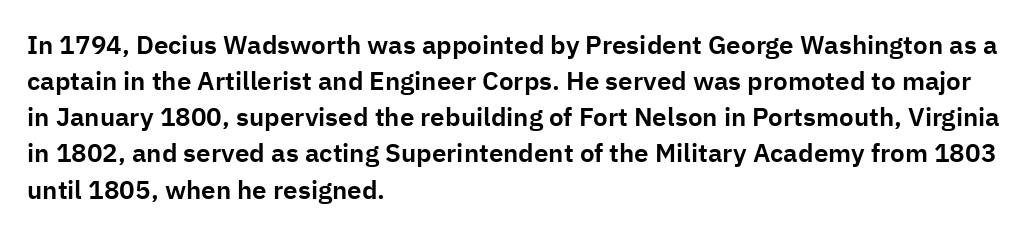
Q: Is the text italic (slanted)? A: No, it is upright.
Q: Is the text underlined? A: No.
Q: How is the paragraph aligned? A: Left-aligned.
Q: Is the spacing between letters normal or unusually wide? A: Normal.
Q: Is the spacing between lines tight, normal or loose? A: Normal.
